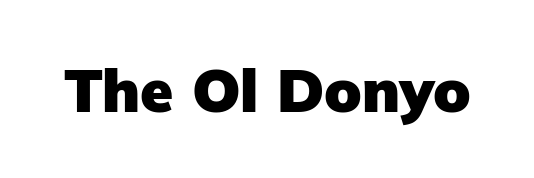
The image shows 60 px heavy sans-serif type, upright; set normal letter spacing, not underlined; low stroke contrast and a medium x-height.
